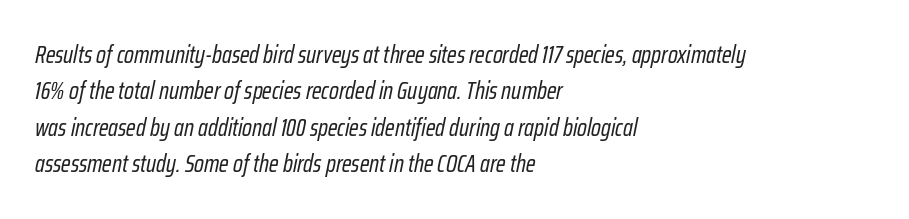
Q: Is the text bold? A: No.
Q: Is the text italic (slanted)? A: Yes, it leans right by about 12 degrees.
Q: Is the text underlined? A: No.
Q: How is the paragraph aligned? A: Left-aligned.
Q: Is the spacing between letters normal or unusually wide? A: Normal.
Q: Is the spacing between lines tight, normal or loose? A: Normal.
